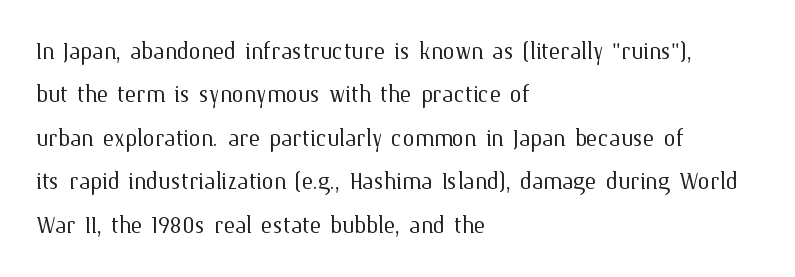
Q: Is the text bold? A: No.
Q: Is the text italic (slanted)? A: No, it is upright.
Q: Is the text underlined? A: No.
Q: How is the paragraph aligned? A: Left-aligned.
Q: Is the spacing between letters normal or unusually wide? A: Normal.
Q: Is the spacing between lines tight, normal or loose? A: Normal.
Q: Width (condensed, normal, or wide)? A: Normal.
Q: Stroke contrast? A: Medium.
Q: x-height? A: Medium.
Q: Monospaced? A: No.
